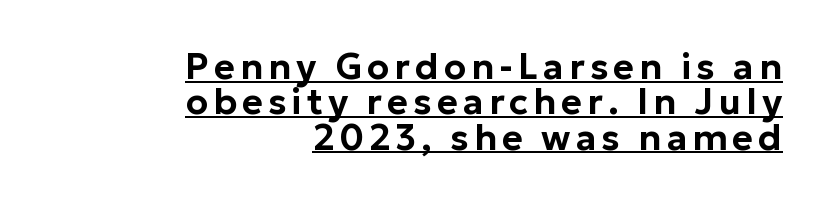
Q: Is the text italic (slanted)? A: No, it is upright.
Q: Is the typeface a serif or a sans-serif typeface? A: Sans-serif.
Q: Is the text underlined? A: Yes.
Q: How is the paragraph aligned? A: Right-aligned.
Q: Is the spacing between lines tight, normal or loose? A: Tight.
Q: Width (condensed, normal, or wide)? A: Normal.
Q: Stroke contrast? A: Low.
Q: x-height? A: Medium.
Q: Monospaced? A: No.
